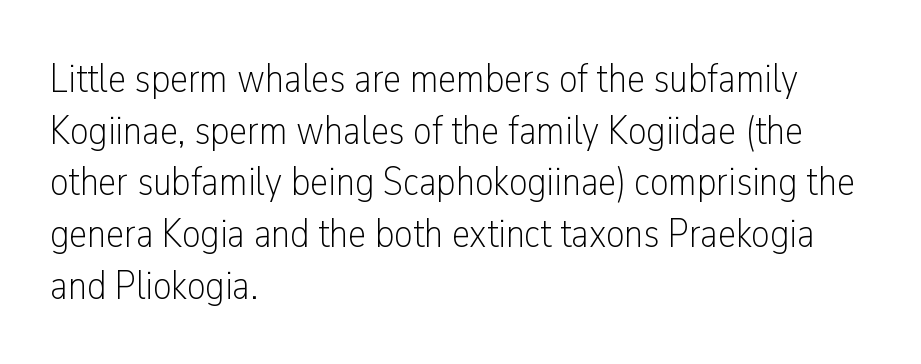
The glyphs in this specimen are sans serif. You could call the tracking neutral — neither tight nor loose. Bare-footed words on every line. Do the characters align in a grid? No, the font is proportional.
